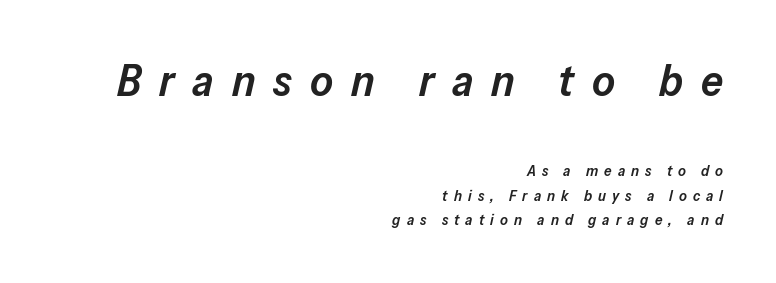
{"italic": "yes", "lean": "right", "slant_degrees": 13, "bold": "semi", "weight": "semibold", "width": "normal", "stroke_contrast": "low", "x_height": "medium", "monospaced": "no", "underline": "no", "align": "right", "line_spacing": "normal", "line_spacing_ratio": 1.65, "letter_spacing": "wide", "letter_spacing_em": 0.41, "larger_block": "first", "size_ratio": 2.93, "glyph_px": 44}
